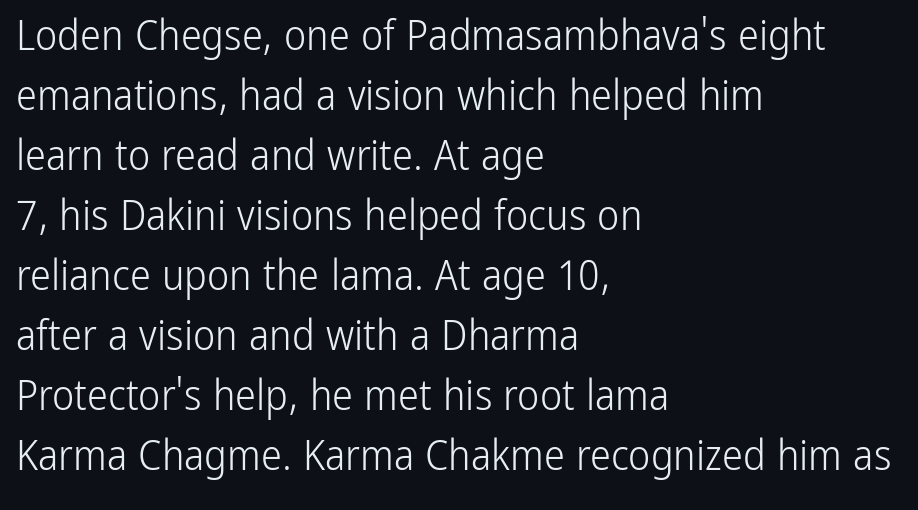
Check under the words: just untouched page. Whoever set this chose a conventional vertical rhythm. You could call the tracking neutral — neither tight nor loose. Visually the block forms a straight wall on the left and a jagged coastline on the right. The lettering holds an erect, upright posture throughout. Think of a printed novel: that variable character pitch is what you see here.
